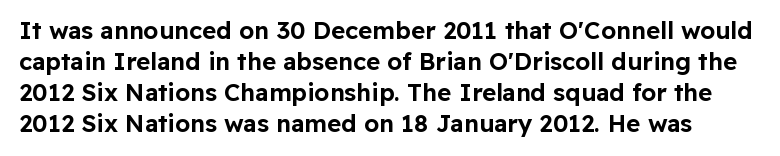
Q: Is the text italic (slanted)? A: No, it is upright.
Q: Is the text underlined? A: No.
Q: Is the spacing between letters normal or unusually wide? A: Normal.
Q: Is the spacing between lines tight, normal or loose? A: Normal.
